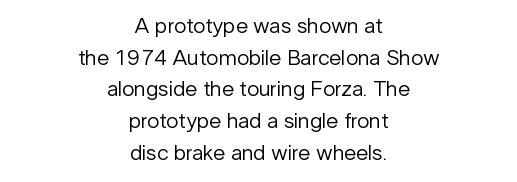
Rows of type keep a routine distance in the vertical direction. Tracking here is standard; glyphs follow each other at the usual distance. A quiet, ordinary-to-light weight characterises the typeface. Reading down the block, each line starts at a different indent, mirrored at its end.
